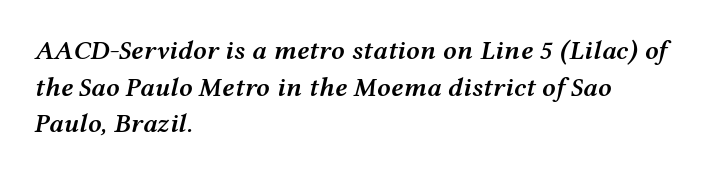
This sample uses plain, unmodified letter spacing. Does the lettering tilt? It does — this is italic. Compared with a centered layout, this one pins lines to the left instead. The passage shown is not underscored anywhere. The letters are semibold — heavier than regular but short of a full bold.
